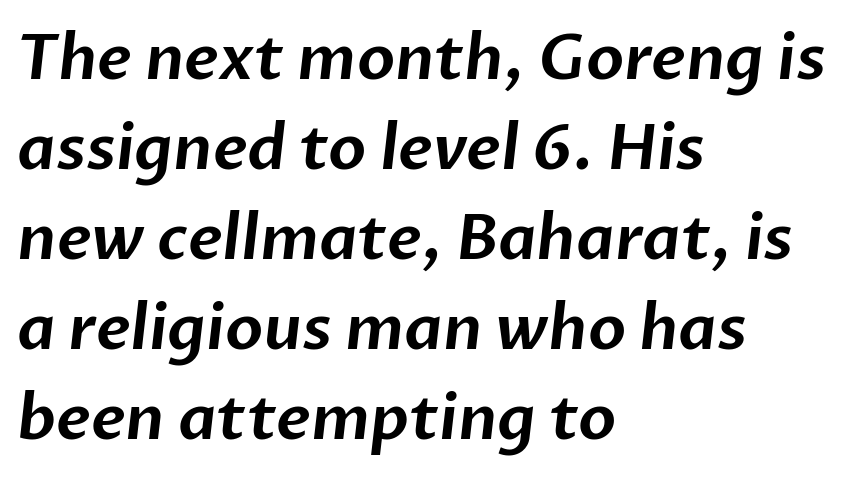
Q: Is the typeface a serif or a sans-serif typeface? A: Sans-serif.
Q: Is the text underlined? A: No.
Q: How is the paragraph aligned? A: Left-aligned.
Q: Is the spacing between letters normal or unusually wide? A: Normal.
Q: Is the spacing between lines tight, normal or loose? A: Normal.
Q: Width (condensed, normal, or wide)? A: Normal.
Q: Stroke contrast? A: Low.
Q: x-height? A: Medium.
Q: Monospaced? A: No.
